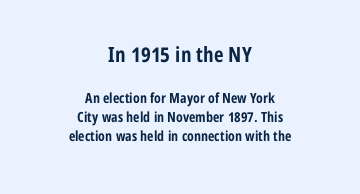
Q: Is the text bold? A: Yes.
Q: Is the text italic (slanted)? A: No, it is upright.
Q: Is the text underlined? A: No.
Q: How is the paragraph aligned? A: Centered.
Q: Is the spacing between letters normal or unusually wide? A: Normal.
Q: Is the spacing between lines tight, normal or loose? A: Normal.
Q: Which block of text is set in a larger size, the first (top) or the second (bottom)? A: The first (top) one.
